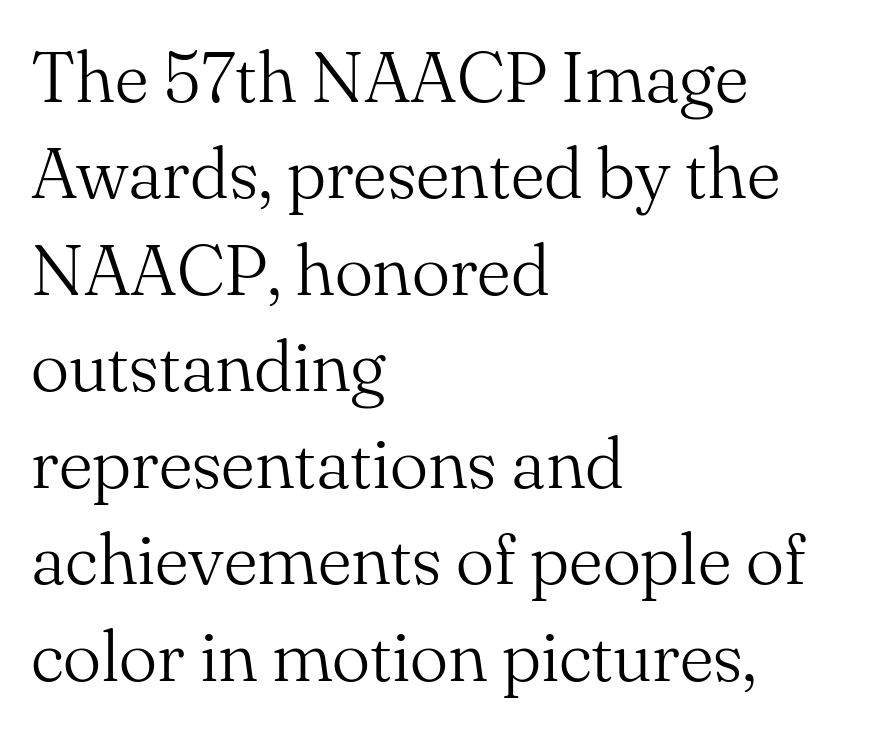
{"serif": "yes", "italic": "no", "bold": "no", "weight": "light", "width": "normal", "stroke_contrast": "medium", "x_height": "small", "monospaced": "no", "underline": "no", "align": "left", "line_spacing": "normal", "line_spacing_ratio": 1.34, "letter_spacing": "normal", "letter_spacing_em": 0.0, "glyph_px": 72}
